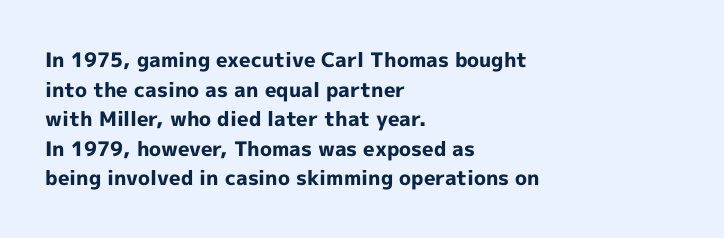
Q: Is the text bold? A: Yes.
Q: Is the text italic (slanted)? A: No, it is upright.
Q: Is the text underlined? A: No.
Q: How is the paragraph aligned? A: Left-aligned.
Q: Is the spacing between letters normal or unusually wide? A: Normal.
Q: Is the spacing between lines tight, normal or loose? A: Normal.
